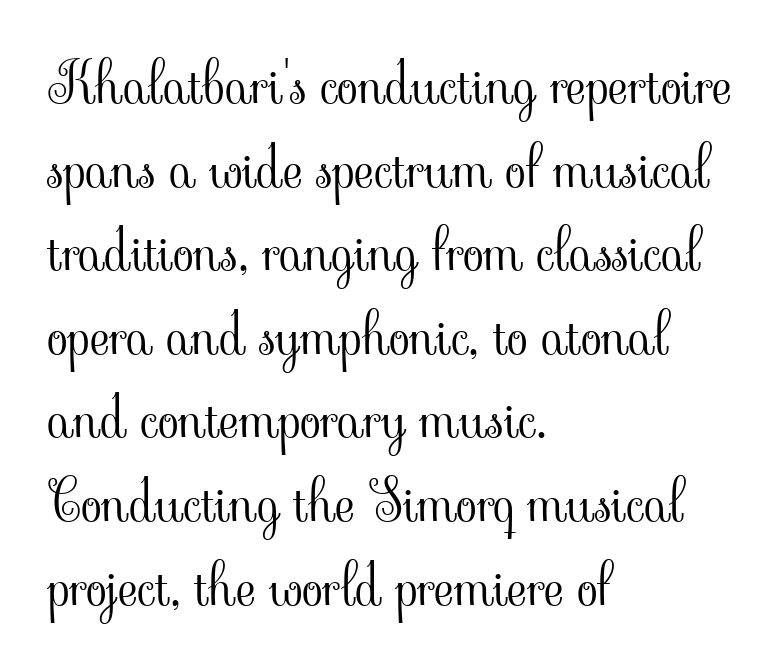
{"serif": "yes", "italic": "no", "bold": "no", "weight": "light", "width": "normal", "stroke_contrast": "low", "x_height": "small", "monospaced": "no", "underline": "no", "align": "left", "line_spacing": "normal", "line_spacing_ratio": 1.52, "letter_spacing": "normal", "letter_spacing_em": 0.0, "glyph_px": 55}
